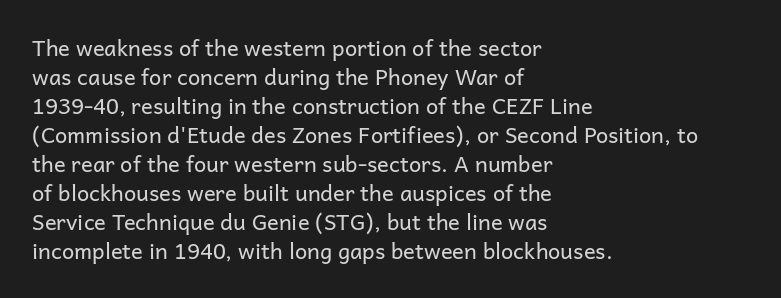
The image shows 22 px text type, upright; set left-aligned, normal line spacing (1.32x), normal letter spacing, not underlined.
